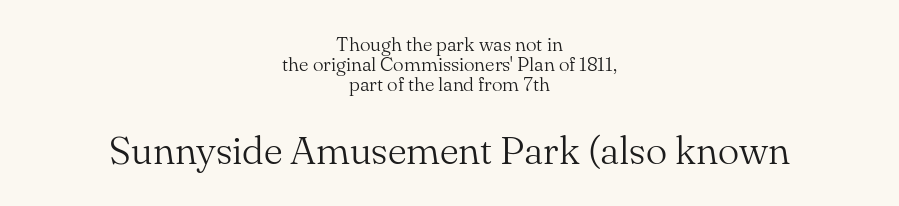
The paragraph shown floats in the horizontal middle. This sample has the flowing, uneven cadence of proportional lettering. A quiet, ordinary-to-light weight characterises the typeface. Characters remain perfectly vertical along every line. There is no visible air inserted between adjacent glyphs.
